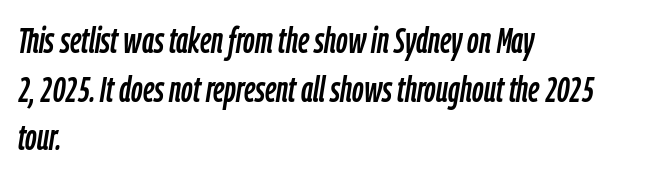
Q: Is the text italic (slanted)? A: Yes, it leans right by about 9 degrees.
Q: Is the text underlined? A: No.
Q: How is the paragraph aligned? A: Left-aligned.
Q: Is the spacing between letters normal or unusually wide? A: Normal.
Q: Is the spacing between lines tight, normal or loose? A: Normal.
Q: Width (condensed, normal, or wide)? A: Condensed.
Q: Stroke contrast? A: Low.
Q: x-height? A: Medium.
Q: Monospaced? A: No.
